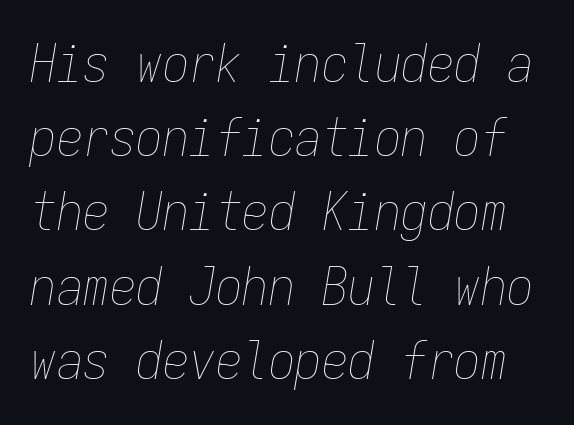
{"italic": "yes", "lean": "right", "slant_degrees": 9, "bold": "no", "weight": "thin", "width": "condensed", "stroke_contrast": "low", "x_height": "medium", "monospaced": "yes", "underline": "no", "line_spacing": "normal", "line_spacing_ratio": 1.4, "letter_spacing": "normal", "letter_spacing_em": 0.0, "glyph_px": 53}
